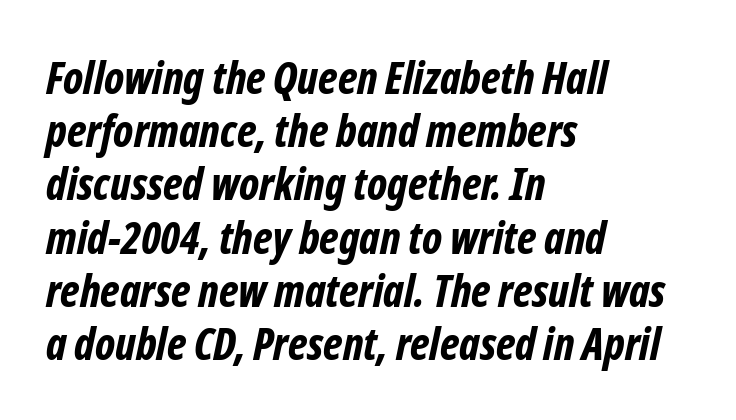
Look at the tracking — it's just the regular setting, nothing added. Casual observation: everything's shoved over to the left. Students, this is bold: see how much ink each stroke carries. These lines were composed using italics. Beneath every word, the page is bare. The passage shown is typed in a proportional face where columns would drift.
